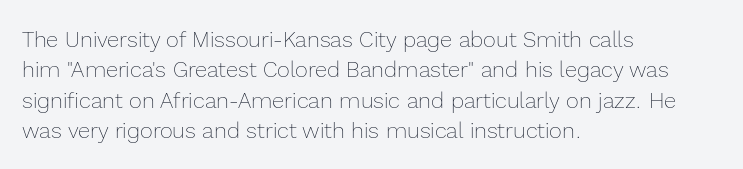
{"italic": "no", "bold": "no", "underline": "no", "align": "left", "line_spacing": "normal", "line_spacing_ratio": 1.38, "letter_spacing": "normal", "letter_spacing_em": 0.0, "glyph_px": 22}
